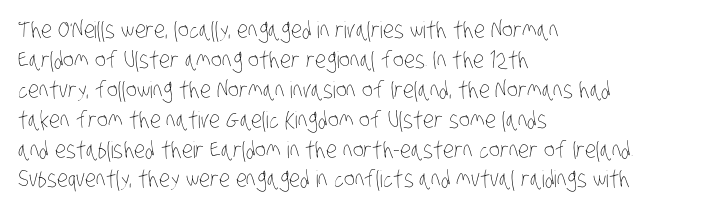
Q: Is the text bold? A: No.
Q: Is the text underlined? A: No.
Q: How is the paragraph aligned? A: Left-aligned.
Q: Is the spacing between letters normal or unusually wide? A: Normal.
Q: Is the spacing between lines tight, normal or loose? A: Normal.
